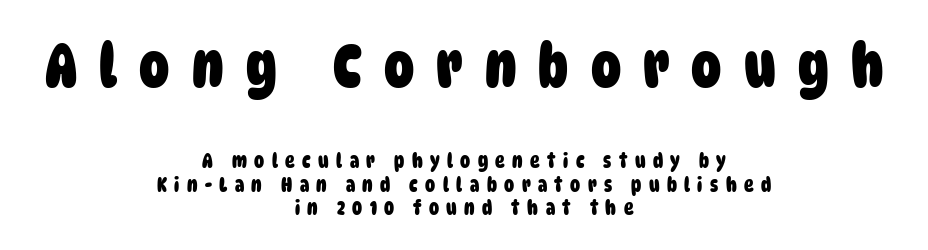
{"serif": "no", "bold": "yes", "weight": "heavy", "width": "condensed", "stroke_contrast": "low", "x_height": "large", "monospaced": "no", "underline": "no", "align": "center", "line_spacing_ratio": 1.17, "letter_spacing": "wide", "letter_spacing_em": 0.37, "larger_block": "first", "size_ratio": 3.0, "glyph_px": 60}
